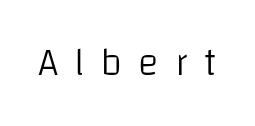
The rendering uses natural spacing where letterforms have individual widths. Is the letter spacing exaggerated? Yes — the characters are pushed far apart. The designer went with a sans here, leaving each stem footless. Vertical strokes here are truly vertical. Check under the words: just untouched page. The weight would be labelled regular, book, light, or lighter still.
